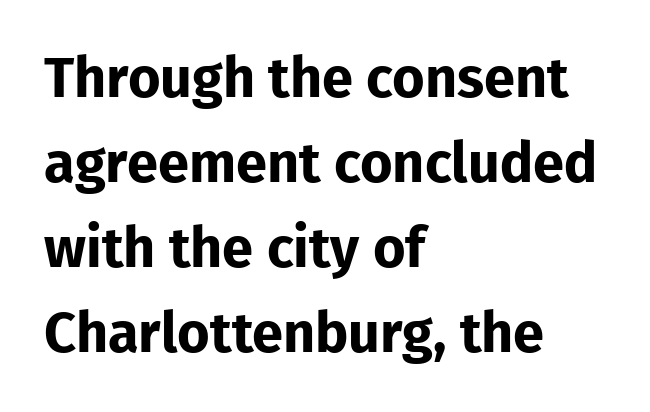
The image shows 56 px bold sans-serif type, upright; set left-aligned, normal line spacing (1.52x), normal letter spacing, not underlined; low stroke contrast and a medium x-height.
